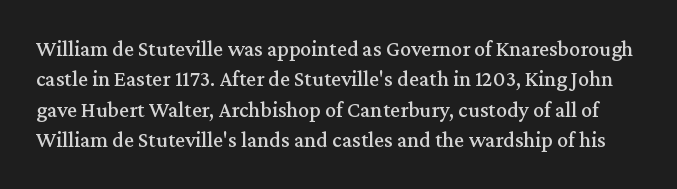
Q: Is the text italic (slanted)? A: No, it is upright.
Q: Is the text underlined? A: No.
Q: Is the spacing between letters normal or unusually wide? A: Normal.
Q: Is the spacing between lines tight, normal or loose? A: Normal.
